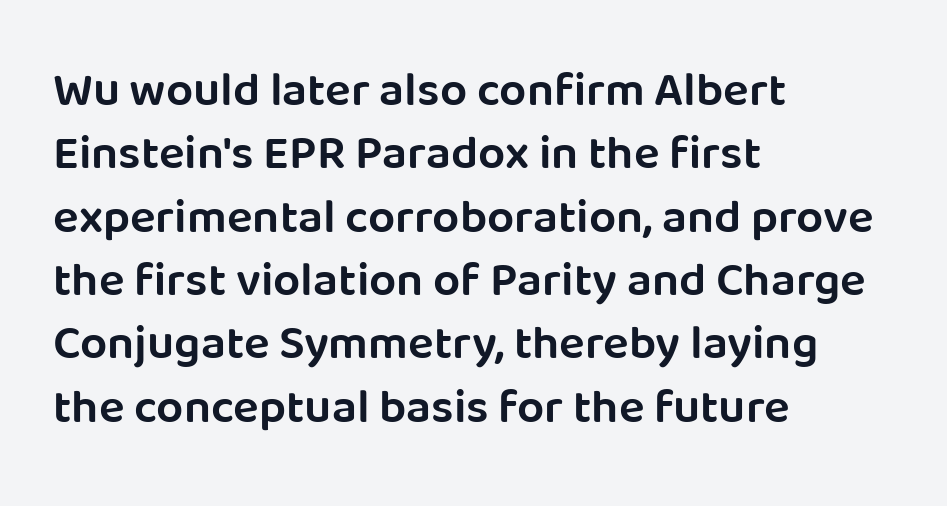
{"serif": "no", "italic": "no", "bold": "semi", "weight": "semibold", "width": "normal", "stroke_contrast": "low", "x_height": "large", "monospaced": "no", "underline": "no", "align": "left", "line_spacing": "normal", "line_spacing_ratio": 1.32, "letter_spacing": "normal", "letter_spacing_em": 0.0, "glyph_px": 48}
